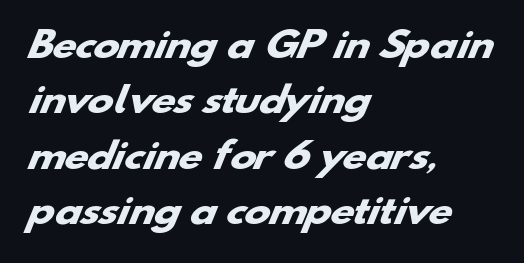
The rendering keeps characters at their native spacing. Character widths vary here, with narrow letters taking less room than wide ones. This rendering features lettering with no underline. Students, observe: this is what conventionally led text looks like. Each line starts at the same left margin while the right side varies. You'd pick this weight for a headline — it's a proper bold.
